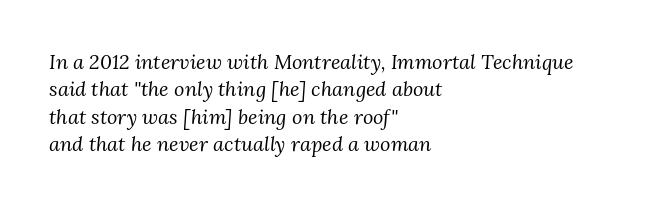
Q: Is the text bold? A: No.
Q: Is the text italic (slanted)? A: Yes, it leans right by about 3 degrees.
Q: Is the text underlined? A: No.
Q: How is the paragraph aligned? A: Left-aligned.
Q: Is the spacing between letters normal or unusually wide? A: Normal.
Q: Is the spacing between lines tight, normal or loose? A: Normal.
